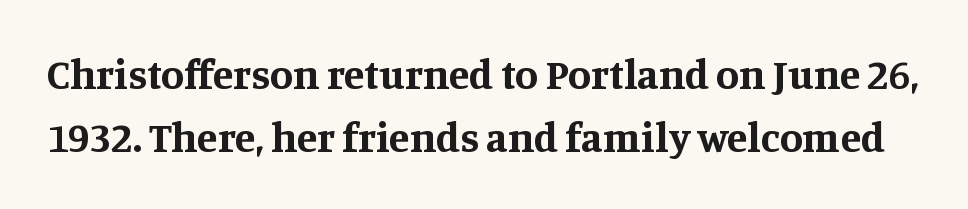
The image shows 42 px bold serif type, upright; set normal line spacing (1.49x), normal letter spacing, not underlined; medium stroke contrast and a large x-height.
